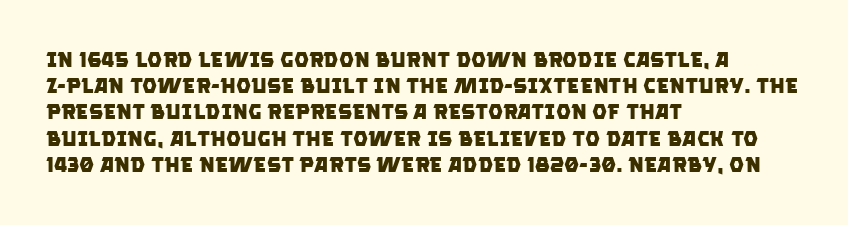
Q: Is the text bold? A: Yes.
Q: Is the text underlined? A: No.
Q: How is the paragraph aligned? A: Left-aligned.
Q: Is the spacing between letters normal or unusually wide? A: Normal.
Q: Is the spacing between lines tight, normal or loose? A: Normal.
